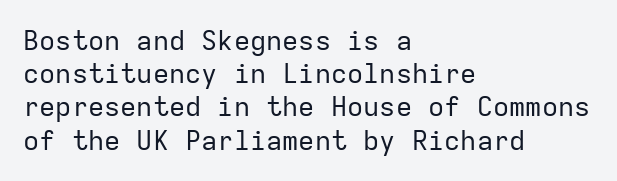
The zone under the glyphs is completely vacant. The passage is arranged the way most books set body copy — flush left. The type sits square on the baseline with zero lean. Weight: in the light-to-regular range. In terms of letterspacing, this is plain default setting.
